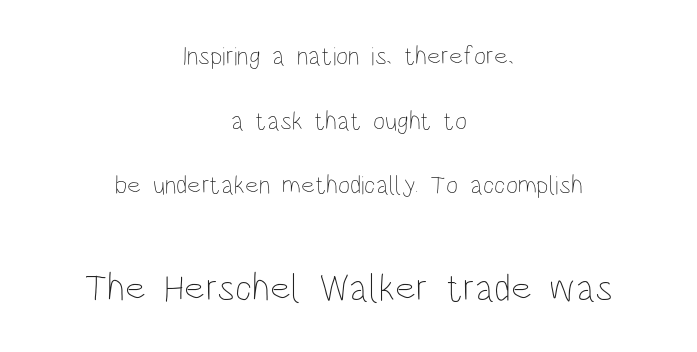
Q: Is the text bold? A: No.
Q: Is the text italic (slanted)? A: No, it is upright.
Q: Is the text underlined? A: No.
Q: How is the paragraph aligned? A: Centered.
Q: Is the spacing between letters normal or unusually wide? A: Normal.
Q: Is the spacing between lines tight, normal or loose? A: Loose.
Q: Which block of text is set in a larger size, the first (top) or the second (bottom)? A: The second (bottom) one.
Q: Width (condensed, normal, or wide)? A: Condensed.
Q: Stroke contrast? A: Low.
Q: x-height? A: Large.
Q: Monospaced? A: No.
